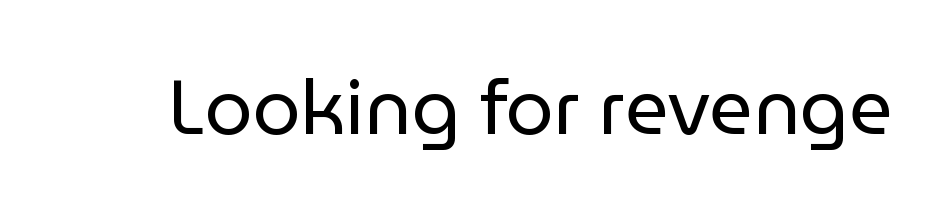
{"serif": "no", "italic": "no", "bold": "no", "weight": "regular", "width": "normal", "stroke_contrast": "low", "x_height": "medium", "monospaced": "no", "underline": "no", "letter_spacing": "normal", "letter_spacing_em": 0.0, "glyph_px": 76}
